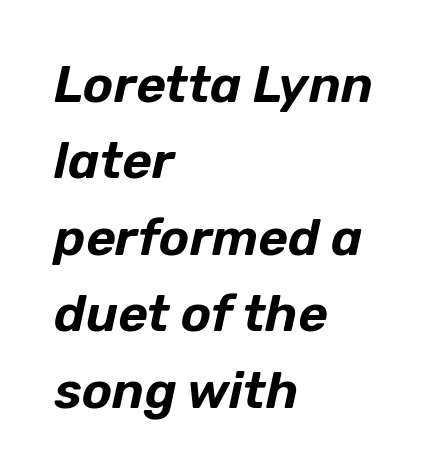
Horizontal bands of white between lines are of average thickness. A classic flush-left, rag-right setting is used for this passage. Varying glyph widths throughout — classic text-font behaviour. Unmarked baselines from the first word to the last. Standard letterfit; no display-style spreading of the glyphs. Does the lettering tilt? It does — this is italic.
